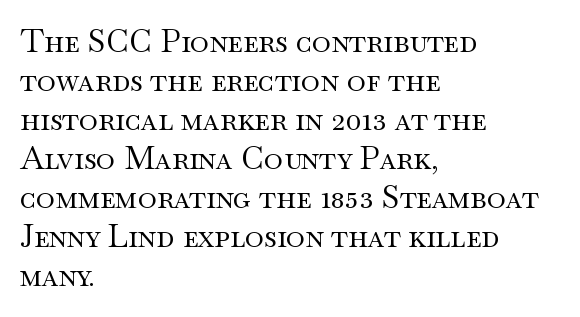
{"serif": "yes", "italic": "no", "bold": "no", "weight": "regular", "width": "wide", "stroke_contrast": "medium", "x_height": "small", "monospaced": "no", "underline": "no", "align": "left", "line_spacing_ratio": 1.22, "letter_spacing": "normal", "letter_spacing_em": 0.0, "glyph_px": 32}
